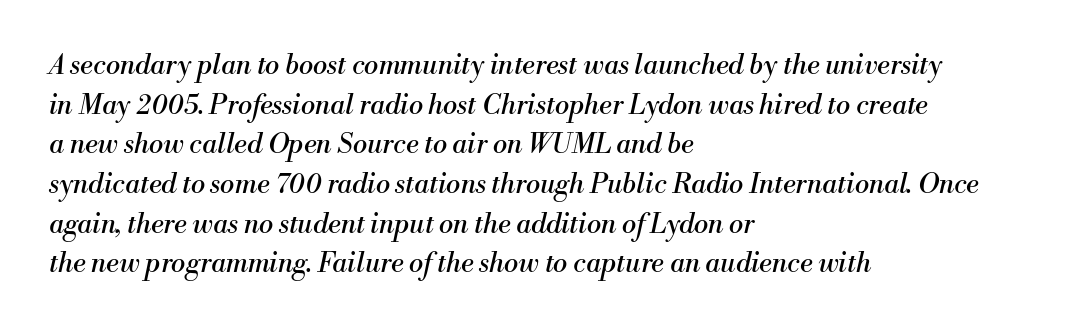
The string is rendered with underlining switched off. Is the type slanted? Yes — the strokes lean at a clear angle. The characters are drawn with everyday or finer stroke widths. Does the copy run flush right? No — it runs flush left. You could call the tracking neutral — neither tight nor loose.
